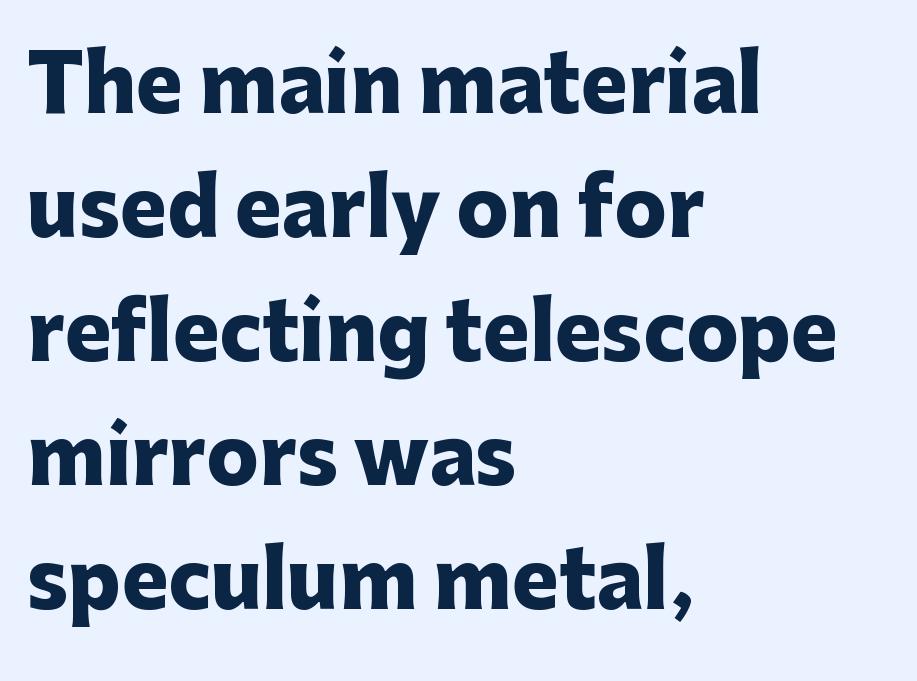
{"serif": "no", "italic": "no", "bold": "yes", "weight": "heavy", "width": "normal", "stroke_contrast": "low", "x_height": "medium", "monospaced": "no", "underline": "no", "align": "left", "line_spacing": "normal", "line_spacing_ratio": 1.59, "letter_spacing": "normal", "letter_spacing_em": 0.0, "glyph_px": 78}
